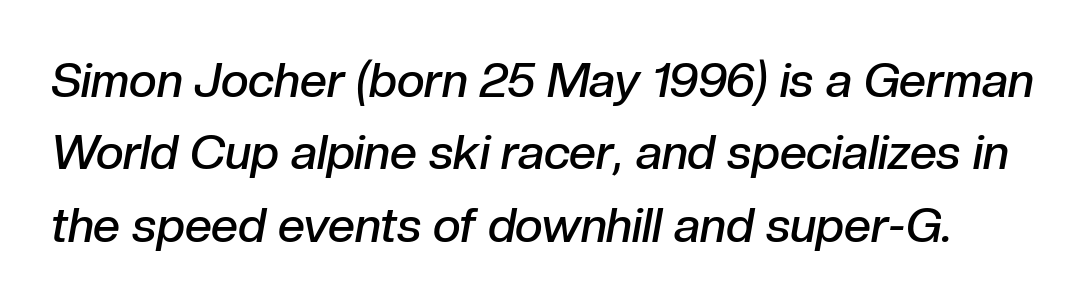
The image shows 48 px semibold type, italic (leaning right); set normal line spacing (1.51x), normal letter spacing, not underlined; low stroke contrast and a medium x-height.
